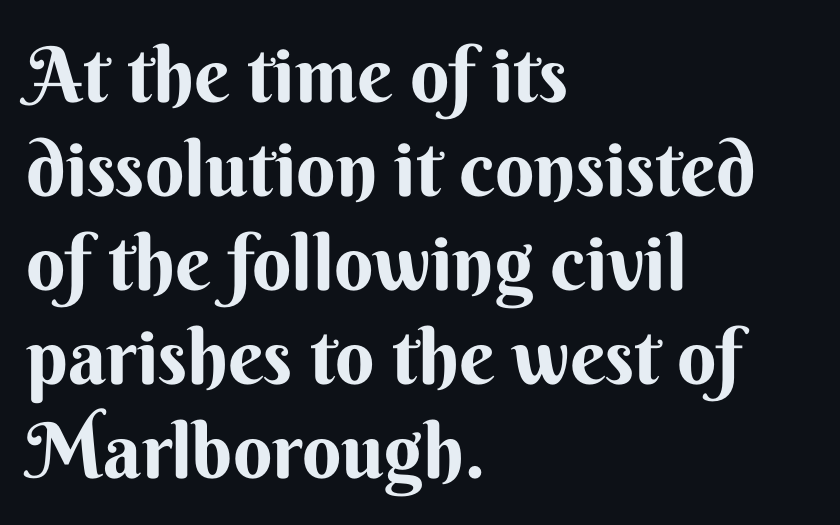
The image shows 77 px bold sans-serif type, upright; set left-aligned, line spacing 1.22x, normal letter spacing, not underlined; medium stroke contrast and a small x-height.
